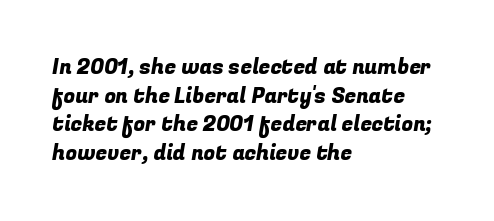
The image shows 21 px text type; set left-aligned, normal line spacing (1.36x), normal letter spacing, not underlined.
